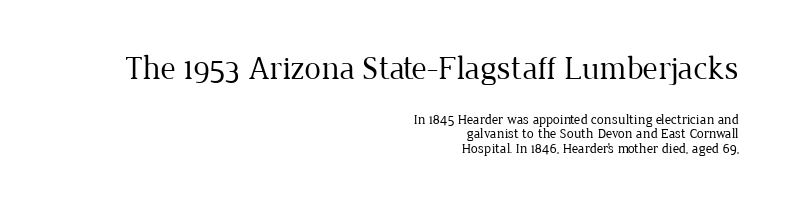
The image shows 33 px regular-weight serif type, upright; set right-aligned, tight line spacing (1.02x), normal letter spacing, not underlined; the first (top) block is 2.36x larger; low stroke contrast and a medium x-height.
